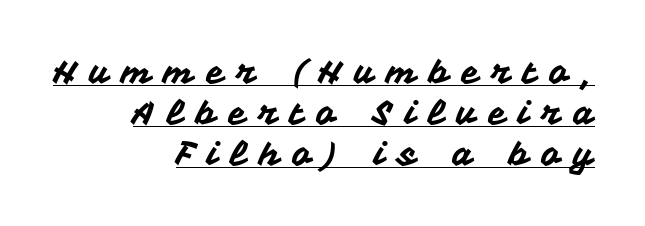
{"serif": "no", "width": "normal", "stroke_contrast": "medium", "x_height": "medium", "monospaced": "no", "underline": "yes", "align": "right", "line_spacing_ratio": 1.24, "letter_spacing": "wide", "letter_spacing_em": 0.37, "glyph_px": 33}
